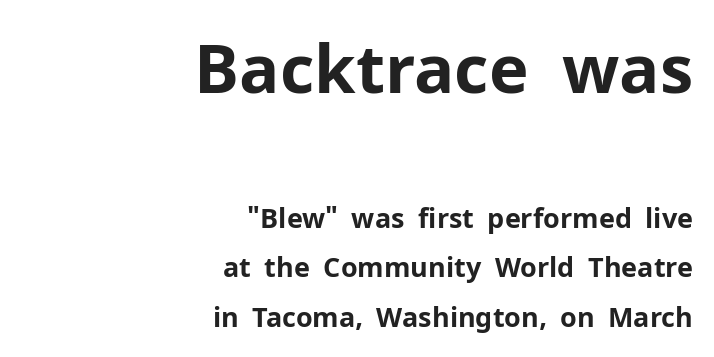
The image shows 67 px bold sans-serif type, upright; set right-aligned, line spacing 1.85x, normal letter spacing, not underlined; the first (top) block is 2.48x larger; low stroke contrast and a medium x-height.
